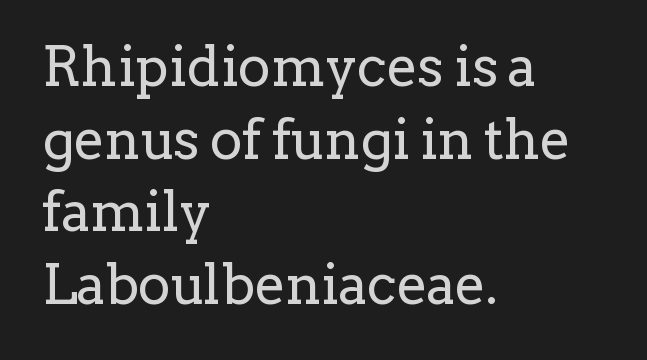
This sample keeps an unexceptional amount of space between lines. Regarding serifs, this sample has them. The foot of each line stays bare and open. The lettering holds an erect, upright posture throughout. Here the designer chose a conventional face with non-uniform glyph widths.
